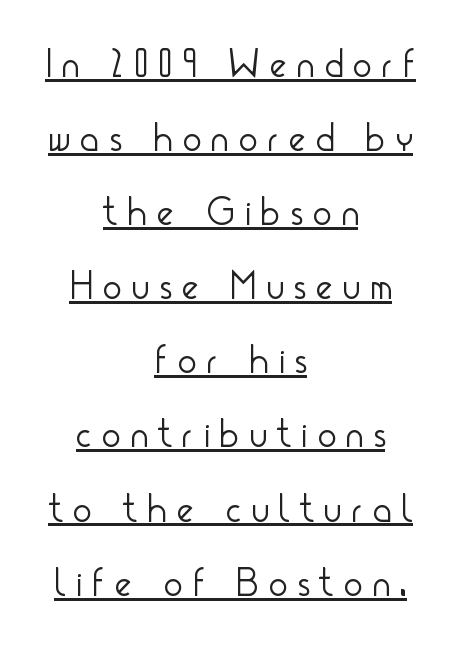
The image shows 39 px light, condensed sans-serif type, upright; set centered, loose line spacing (1.9x), unusually wide letter spacing (+0.28 em), underlined; low stroke contrast and a small x-height.
